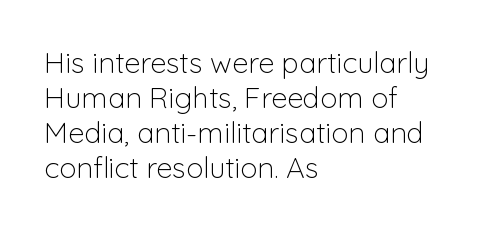
Only glyphs here, with clear space below each row. The typesetter chose a ragged-right arrangement here. This sample has the flowing, uneven cadence of proportional lettering. This sample uses plain, unmodified letter spacing.
